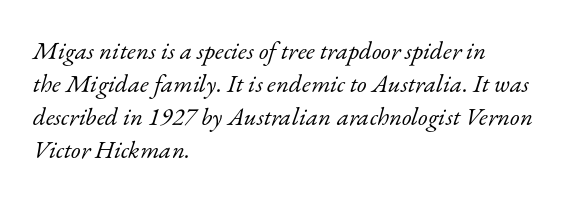
{"italic": "yes", "lean": "right", "slant_degrees": 17, "bold": "no", "underline": "no", "align": "left", "line_spacing": "normal", "line_spacing_ratio": 1.32, "letter_spacing": "normal", "letter_spacing_em": 0.0, "glyph_px": 25}
